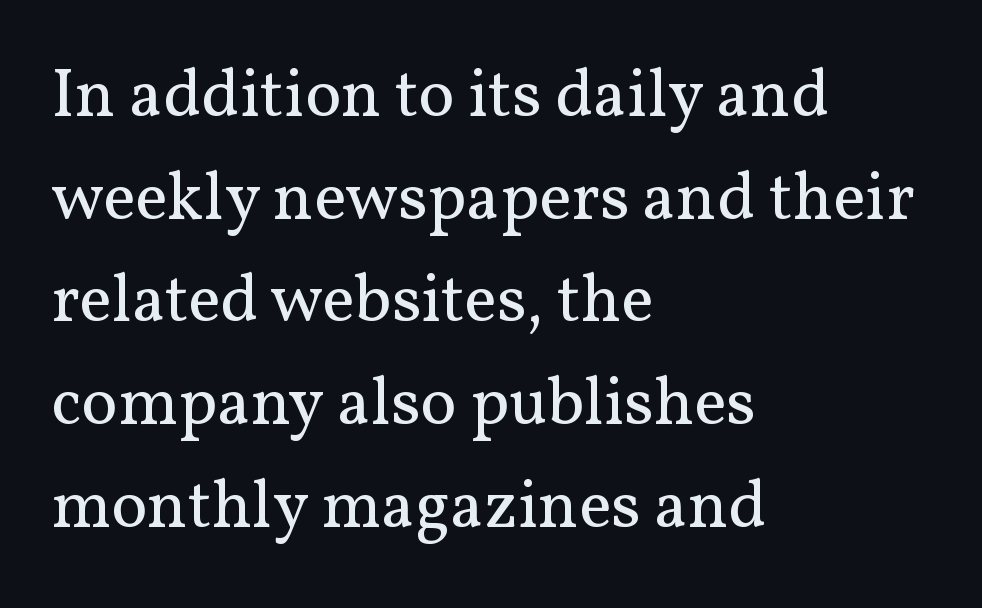
{"serif": "yes", "italic": "no", "bold": "no", "weight": "regular", "width": "normal", "stroke_contrast": "medium", "x_height": "medium", "monospaced": "no", "underline": "no", "align": "left", "line_spacing": "normal", "line_spacing_ratio": 1.51, "letter_spacing": "normal", "letter_spacing_em": 0.0, "glyph_px": 68}
